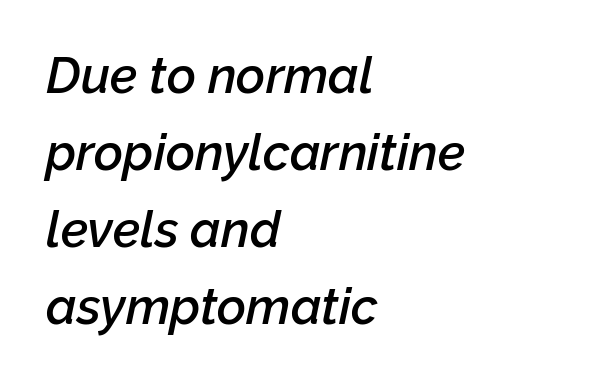
Q: Is the text bold? A: Semi-bold.
Q: Is the text italic (slanted)? A: Yes, it leans right by about 12 degrees.
Q: Is the text underlined? A: No.
Q: How is the paragraph aligned? A: Left-aligned.
Q: Is the spacing between letters normal or unusually wide? A: Normal.
Q: Is the spacing between lines tight, normal or loose? A: Normal.
Q: Width (condensed, normal, or wide)? A: Normal.
Q: Stroke contrast? A: Low.
Q: x-height? A: Medium.
Q: Monospaced? A: No.
